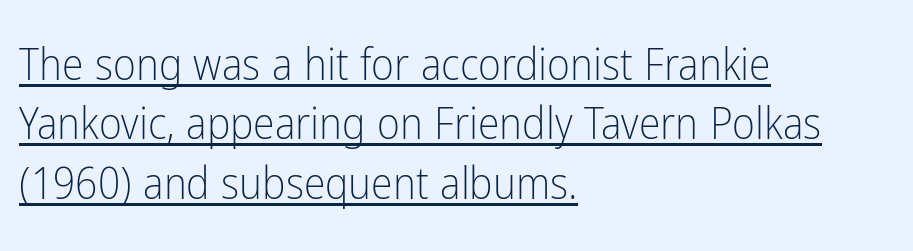
The glyphs in this specimen are sans serif. The passage shown is typed in a proportional face where columns would drift. Ascenders rise straight up at ninety degrees. The font is comparable to plain body text, perhaps lighter. Teacher's note: observe the even left margin — that is flush-left alignment. Observe the ordinary spacing: letters are neighbours, not strangers.
